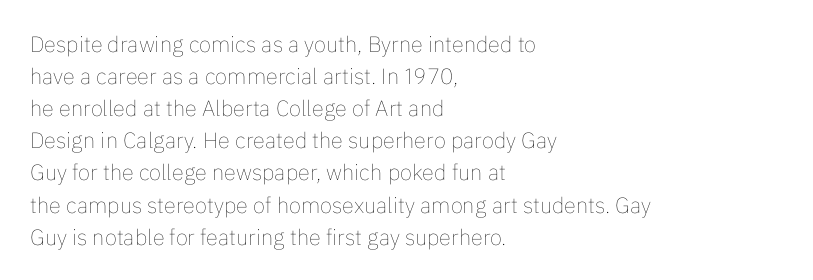
Q: Is the text bold? A: No.
Q: Is the text italic (slanted)? A: No, it is upright.
Q: Is the text underlined? A: No.
Q: How is the paragraph aligned? A: Left-aligned.
Q: Is the spacing between letters normal or unusually wide? A: Normal.
Q: Is the spacing between lines tight, normal or loose? A: Normal.
